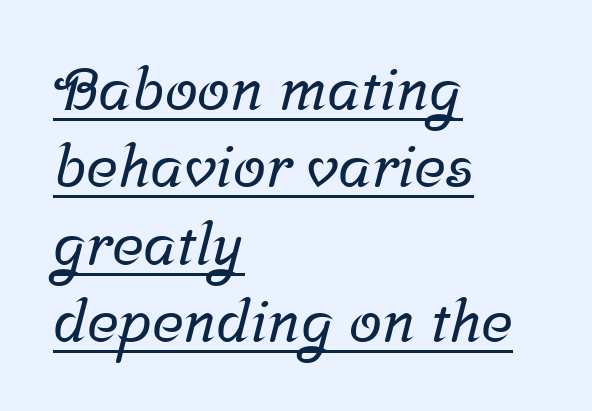
{"width": "normal", "stroke_contrast": "low", "x_height": "medium", "monospaced": "no", "underline": "yes", "align": "left", "line_spacing": "normal", "line_spacing_ratio": 1.29, "letter_spacing": "normal", "letter_spacing_em": 0.0, "glyph_px": 60}
